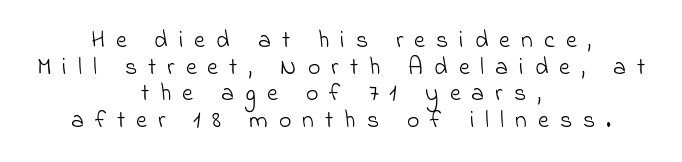
How are the letters spaced? Widely, with obvious added tracking. The text block is weighted toward neither margin, spreading evenly from the middle. Weight class: somewhere from thin through regular. Quick note: underline off.
